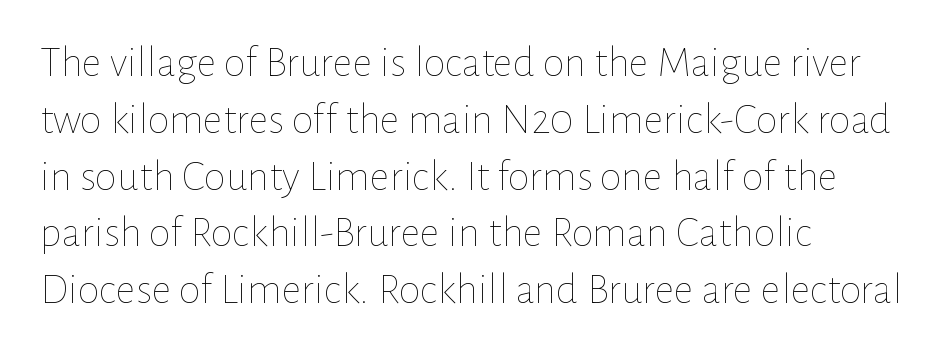
Q: Is the text bold? A: No.
Q: Is the text italic (slanted)? A: No, it is upright.
Q: Is the text underlined? A: No.
Q: How is the paragraph aligned? A: Left-aligned.
Q: Is the spacing between letters normal or unusually wide? A: Normal.
Q: Is the spacing between lines tight, normal or loose? A: Normal.
Q: Width (condensed, normal, or wide)? A: Normal.
Q: Stroke contrast? A: Low.
Q: x-height? A: Medium.
Q: Monospaced? A: No.
